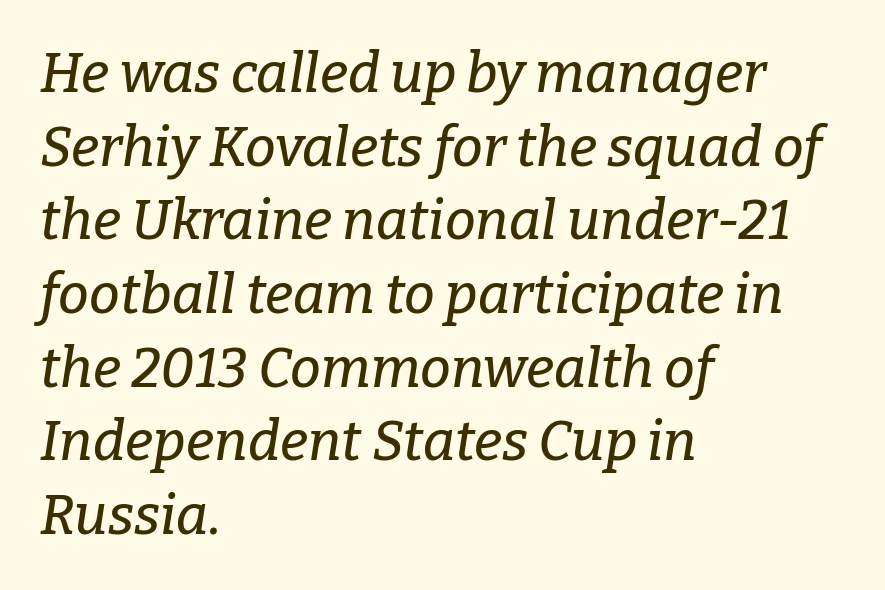
The image shows 55 px serif type, italic (leaning right); set left-aligned, normal line spacing (1.34x), normal letter spacing, not underlined; low stroke contrast and a medium x-height.
